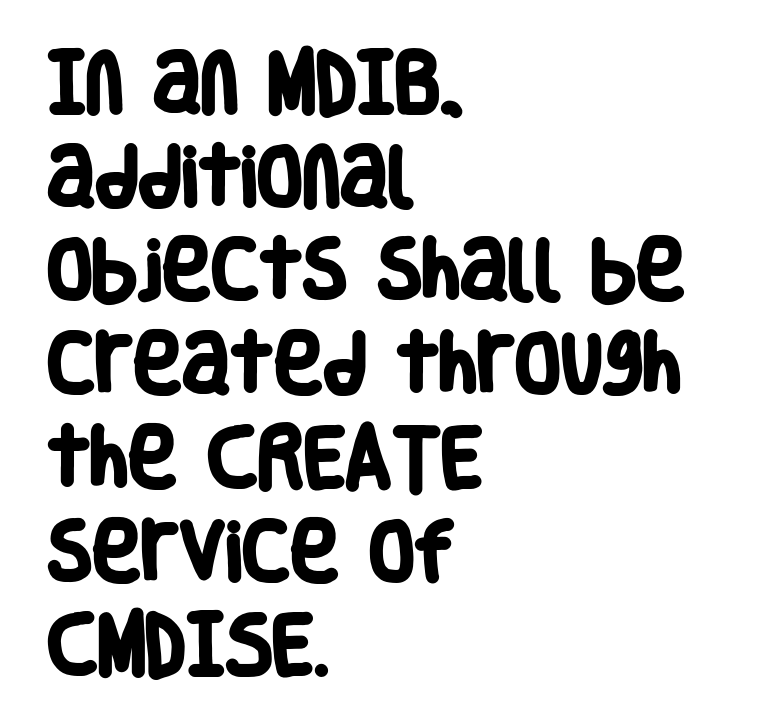
One-word summary of the alignment: left. The leading is moderate, giving the passage an even texture. The passage shown is typeset with a sans-serif family. Rule under the text: the space is simply empty. Proportional: the letters do not fall into vertical columns.
